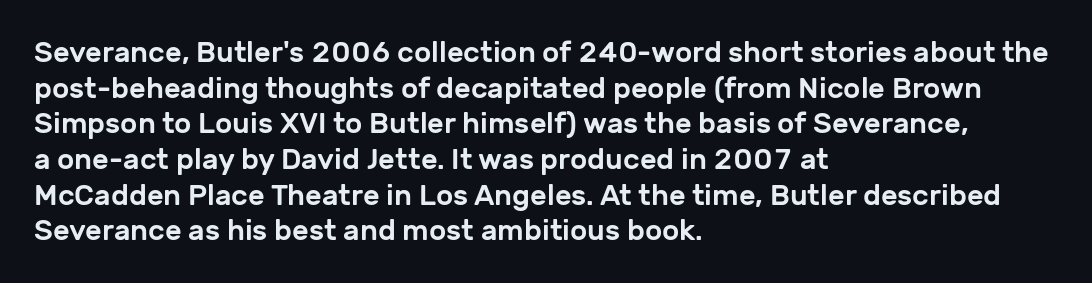
Q: Is the text italic (slanted)? A: No, it is upright.
Q: Is the typeface a serif or a sans-serif typeface? A: Sans-serif.
Q: Is the text underlined? A: No.
Q: How is the paragraph aligned? A: Left-aligned.
Q: Is the spacing between letters normal or unusually wide? A: Normal.
Q: Width (condensed, normal, or wide)? A: Normal.
Q: Stroke contrast? A: Low.
Q: x-height? A: Medium.
Q: Monospaced? A: No.
